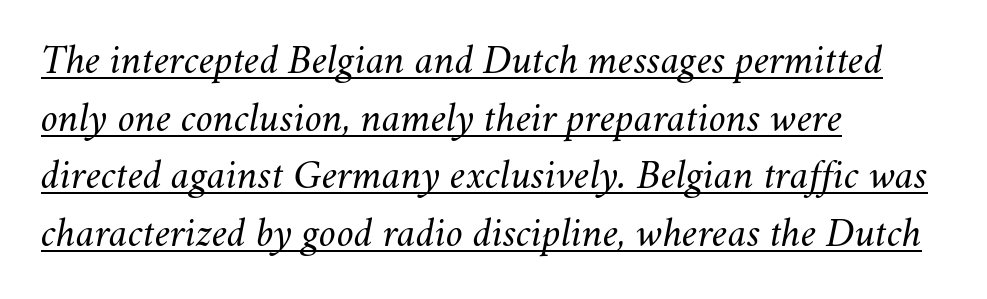
Q: Is the text bold? A: No.
Q: Is the text italic (slanted)? A: Yes, it leans right by about 11 degrees.
Q: Is the text underlined? A: Yes.
Q: How is the paragraph aligned? A: Left-aligned.
Q: Is the spacing between letters normal or unusually wide? A: Normal.
Q: Is the spacing between lines tight, normal or loose? A: Normal.
Q: Width (condensed, normal, or wide)? A: Normal.
Q: Stroke contrast? A: Medium.
Q: x-height? A: Small.
Q: Monospaced? A: No.
